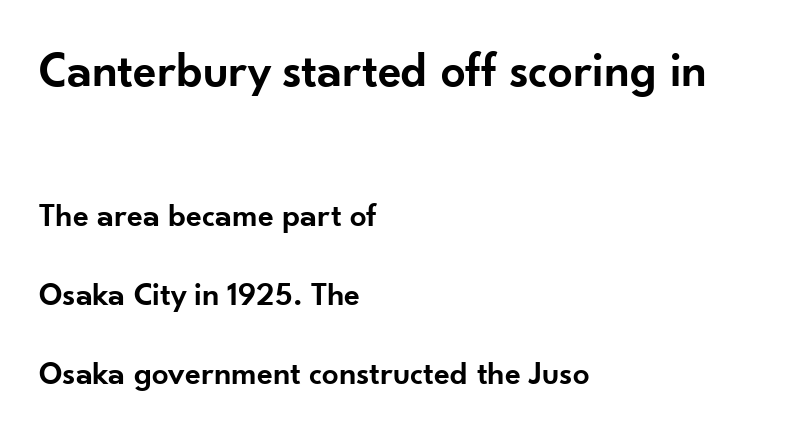
The image shows 49 px semibold sans-serif type, upright; set left-aligned, loose line spacing (2.39x), normal letter spacing, not underlined; the first (top) block is 1.48x larger; low stroke contrast and a small x-height.
